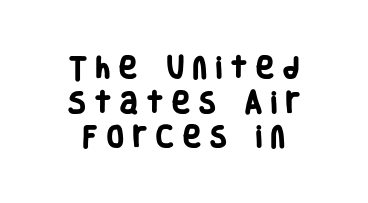
The image shows 24 px bold type; set normal line spacing (1.44x), unusually wide letter spacing (+0.39 em), not underlined.
